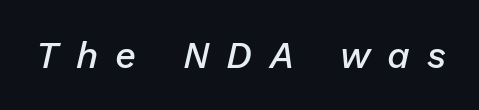
Q: Is the text bold? A: Semi-bold.
Q: Is the text italic (slanted)? A: Yes, it leans right by about 13 degrees.
Q: Is the text underlined? A: No.
Q: Is the spacing between letters normal or unusually wide? A: Unusually wide.
Q: Width (condensed, normal, or wide)? A: Normal.
Q: Stroke contrast? A: Low.
Q: x-height? A: Medium.
Q: Monospaced? A: No.
